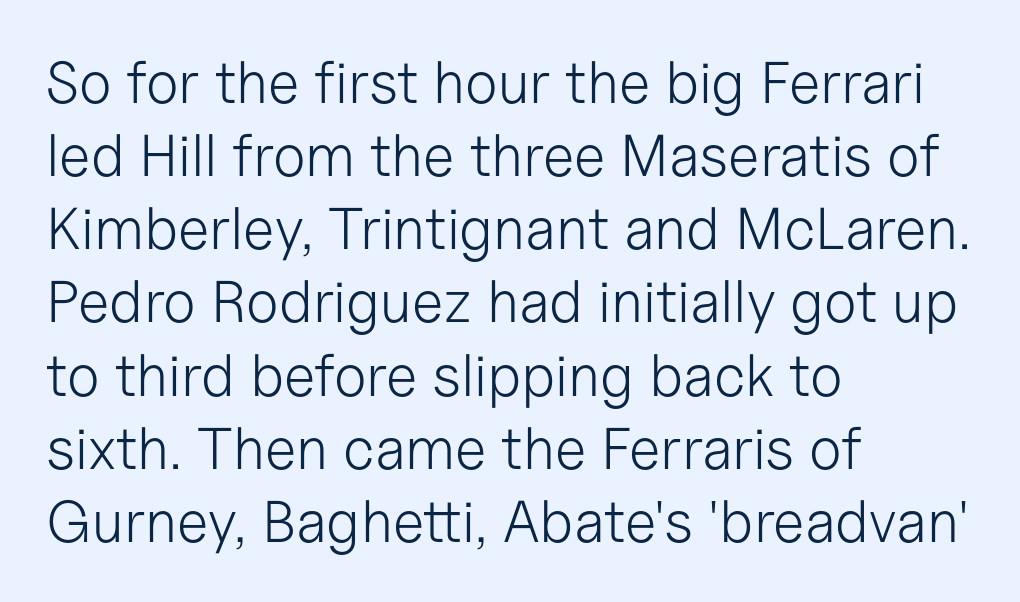
Q: Is the text bold? A: No.
Q: Is the text italic (slanted)? A: No, it is upright.
Q: Is the typeface a serif or a sans-serif typeface? A: Sans-serif.
Q: Is the text underlined? A: No.
Q: How is the paragraph aligned? A: Left-aligned.
Q: Is the spacing between letters normal or unusually wide? A: Normal.
Q: Width (condensed, normal, or wide)? A: Normal.
Q: Stroke contrast? A: Low.
Q: x-height? A: Medium.
Q: Monospaced? A: No.
